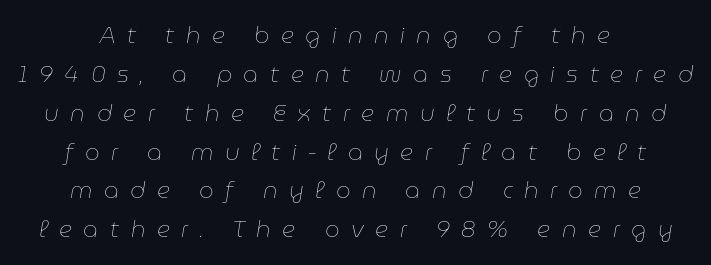
{"italic": "yes", "lean": "right", "slant_degrees": 9, "bold": "no", "underline": "no", "align": "center", "line_spacing": "normal", "line_spacing_ratio": 1.69, "letter_spacing": "wide", "letter_spacing_em": 0.5, "glyph_px": 23}
